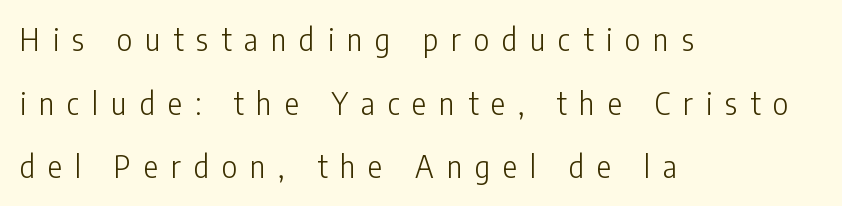
The image shows 30 px light, condensed sans-serif type, upright; set left-aligned, loose line spacing (2.12x), unusually wide letter spacing (+0.43 em), not underlined; low stroke contrast and a medium x-height.
